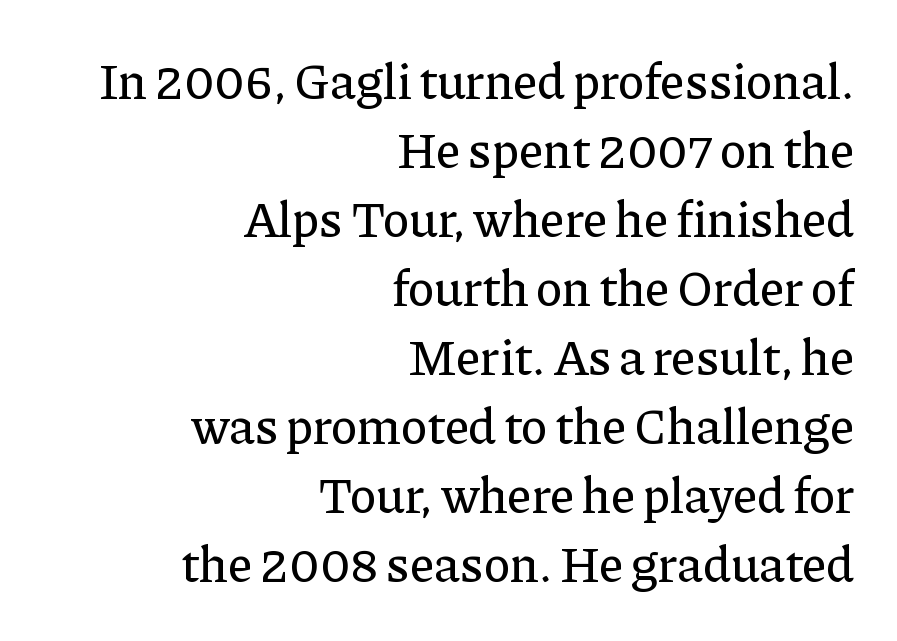
{"serif": "yes", "italic": "no", "width": "normal", "stroke_contrast": "low", "x_height": "medium", "monospaced": "no", "underline": "no", "align": "right", "line_spacing": "normal", "line_spacing_ratio": 1.38, "letter_spacing": "normal", "letter_spacing_em": 0.0, "glyph_px": 50}
